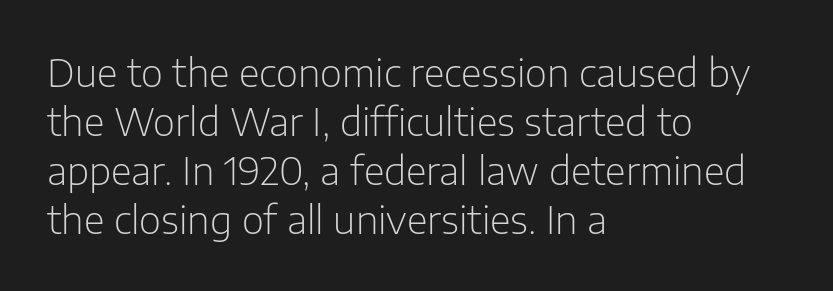
{"serif": "no", "italic": "no", "bold": "no", "weight": "light", "width": "normal", "stroke_contrast": "low", "x_height": "medium", "monospaced": "no", "underline": "no", "align": "left", "line_spacing": "normal", "line_spacing_ratio": 1.29, "letter_spacing": "normal", "letter_spacing_em": 0.0, "glyph_px": 38}
